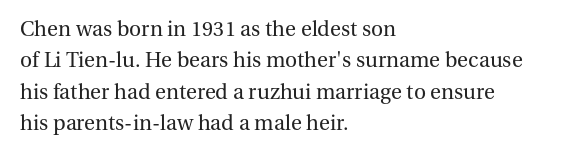
{"italic": "no", "bold": "no", "underline": "no", "align": "left", "line_spacing": "normal", "line_spacing_ratio": 1.49, "letter_spacing": "normal", "letter_spacing_em": 0.0, "glyph_px": 21}
